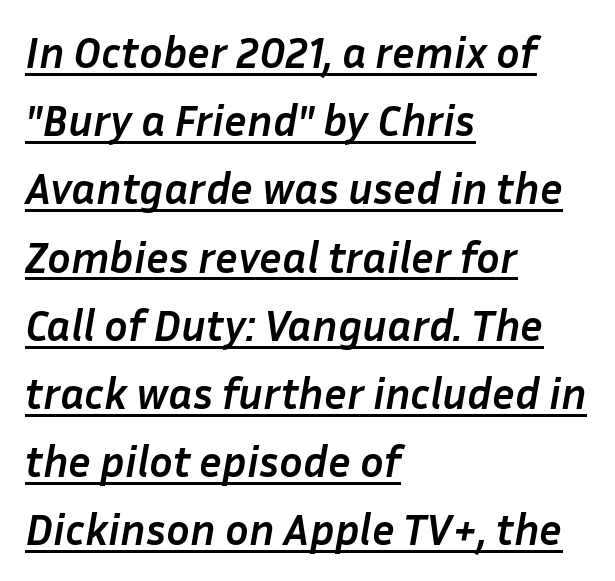
{"italic": "yes", "lean": "right", "slant_degrees": 10, "bold": "yes", "weight": "semibold", "width": "normal", "stroke_contrast": "low", "x_height": "medium", "monospaced": "no", "underline": "yes", "align": "left", "line_spacing": "normal", "line_spacing_ratio": 1.55, "letter_spacing": "normal", "letter_spacing_em": 0.0, "glyph_px": 44}
